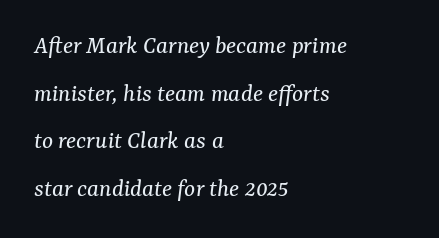
The image shows 26 px text type, italic (leaning right); set left-aligned, line spacing 1.83x, normal letter spacing, not underlined.
